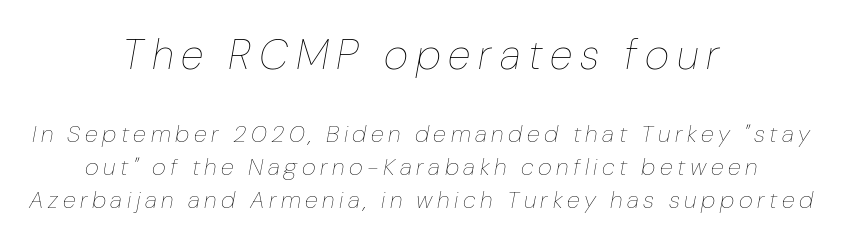
Q: Is the text bold? A: No.
Q: Is the text italic (slanted)? A: Yes, it leans right by about 10 degrees.
Q: Is the text underlined? A: No.
Q: How is the paragraph aligned? A: Centered.
Q: Is the spacing between lines tight, normal or loose? A: Normal.
Q: Which block of text is set in a larger size, the first (top) or the second (bottom)? A: The first (top) one.
Q: Width (condensed, normal, or wide)? A: Normal.
Q: Stroke contrast? A: Low.
Q: x-height? A: Medium.
Q: Monospaced? A: No.
